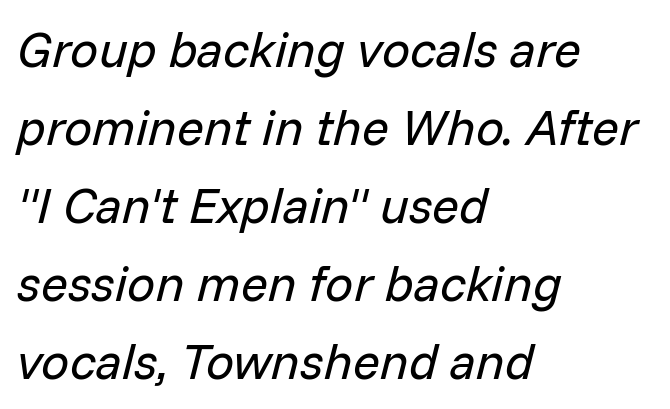
Q: Is the text bold? A: No.
Q: Is the text italic (slanted)? A: Yes, it leans right by about 14 degrees.
Q: Is the text underlined? A: No.
Q: How is the paragraph aligned? A: Left-aligned.
Q: Is the spacing between letters normal or unusually wide? A: Normal.
Q: Is the spacing between lines tight, normal or loose? A: Normal.
Q: Width (condensed, normal, or wide)? A: Normal.
Q: Stroke contrast? A: Low.
Q: x-height? A: Medium.
Q: Monospaced? A: No.
